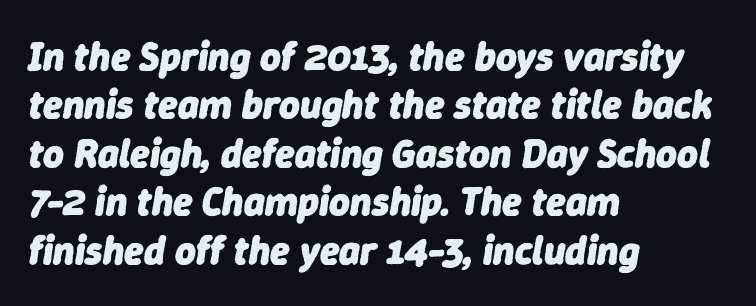
Visually the block forms a straight wall on the left and a jagged coastline on the right. The letters are slanted; this is an italic face. The area under the type is left untouched. What weight is shown? A full bold with thick strokes.
